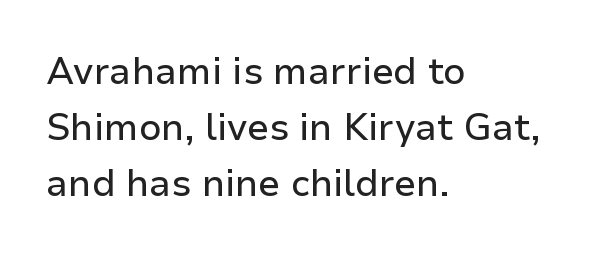
The image shows 37 px sans-serif type, upright; set left-aligned, normal line spacing (1.51x), normal letter spacing, not underlined; low stroke contrast and a medium x-height.
